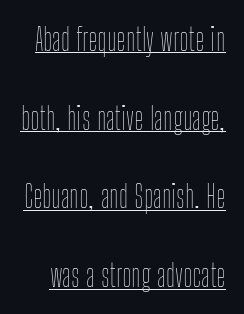
You can tell it's not italic because the verticals are truly vertical. Decoration check: the copy is underlined. Compared with a typical body face, this is equally light or lighter still. These lines stand farther apart than default settings would place them. The letters advance in unequal steps, a hallmark of proportional type.
